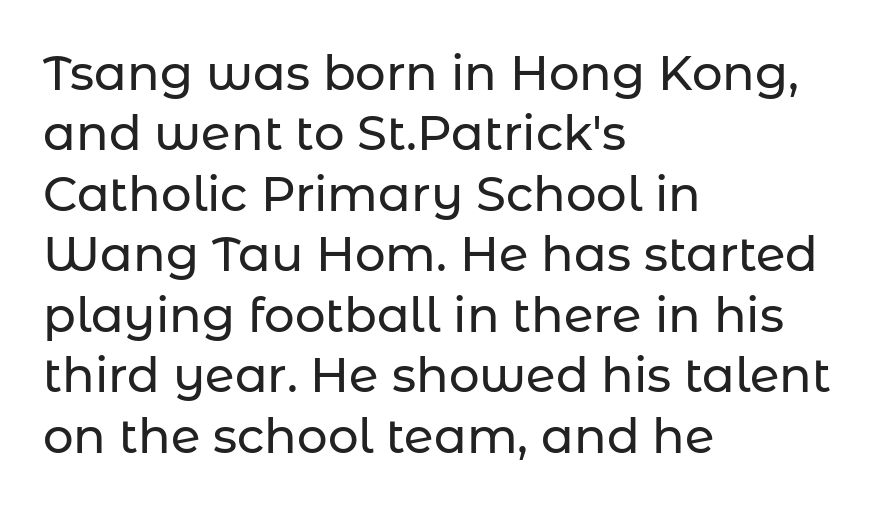
Q: Is the text italic (slanted)? A: No, it is upright.
Q: Is the typeface a serif or a sans-serif typeface? A: Sans-serif.
Q: Is the text underlined? A: No.
Q: How is the paragraph aligned? A: Left-aligned.
Q: Is the spacing between letters normal or unusually wide? A: Normal.
Q: Is the spacing between lines tight, normal or loose? A: Normal.
Q: Width (condensed, normal, or wide)? A: Normal.
Q: Stroke contrast? A: Low.
Q: x-height? A: Medium.
Q: Monospaced? A: No.
